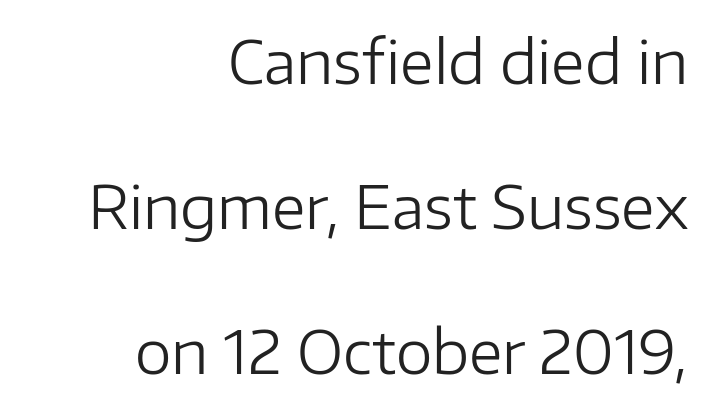
The image shows 59 px regular-weight sans-serif type, upright; set right-aligned, loose line spacing (2.46x), normal letter spacing, not underlined; low stroke contrast and a medium x-height.
